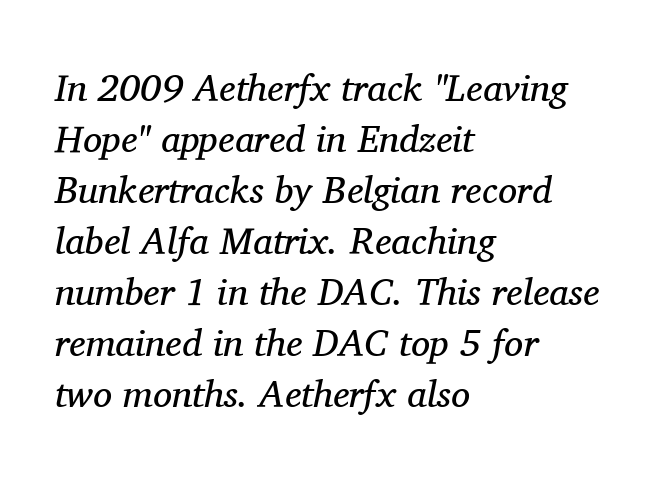
Q: Is the text bold? A: No.
Q: Is the text italic (slanted)? A: Yes, it leans right by about 11 degrees.
Q: Is the typeface a serif or a sans-serif typeface? A: Serif.
Q: Is the text underlined? A: No.
Q: How is the paragraph aligned? A: Left-aligned.
Q: Is the spacing between letters normal or unusually wide? A: Normal.
Q: Is the spacing between lines tight, normal or loose? A: Normal.
Q: Width (condensed, normal, or wide)? A: Normal.
Q: Stroke contrast? A: Medium.
Q: x-height? A: Medium.
Q: Monospaced? A: No.
